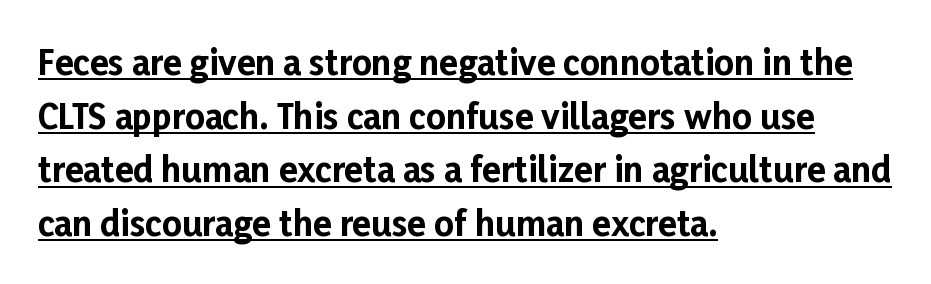
{"serif": "no", "italic": "no", "bold": "yes", "weight": "bold", "width": "normal", "stroke_contrast": "low", "x_height": "medium", "monospaced": "no", "underline": "yes", "align": "left", "line_spacing": "normal", "line_spacing_ratio": 1.58, "letter_spacing": "normal", "letter_spacing_em": 0.0, "glyph_px": 34}
